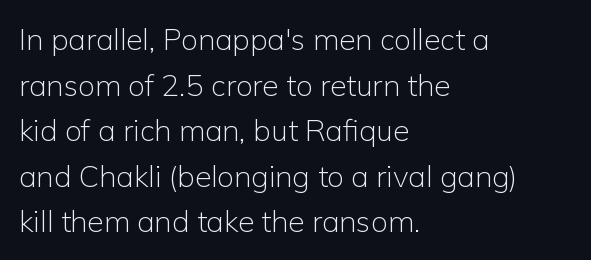
The image shows 30 px light sans-serif type, upright; set left-aligned, normal line spacing (1.52x), normal letter spacing, not underlined; low stroke contrast and a medium x-height.
